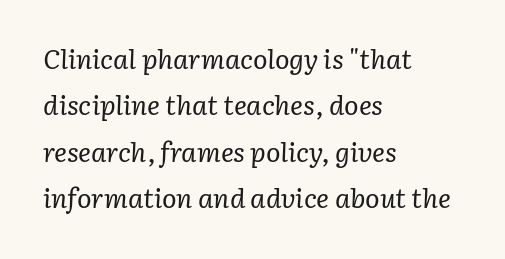
{"italic": "yes", "lean": "right", "slant_degrees": 3, "bold": "no", "underline": "no", "align": "left", "line_spacing_ratio": 1.72, "letter_spacing": "normal", "letter_spacing_em": 0.0, "glyph_px": 27}
